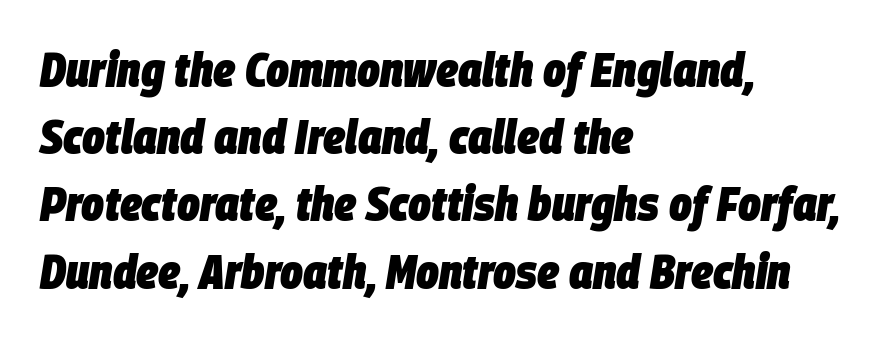
The image shows 48 px heavy, condensed type, italic (leaning right); set left-aligned, normal line spacing (1.4x), normal letter spacing, not underlined; low stroke contrast and a large x-height.
